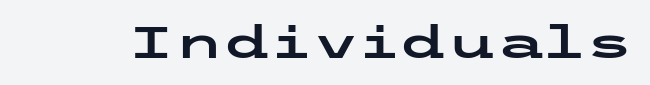
{"serif": "no", "italic": "no", "width": "wide", "stroke_contrast": "low", "x_height": "medium", "underline": "no", "letter_spacing": "normal", "letter_spacing_em": 0.0, "glyph_px": 44}
